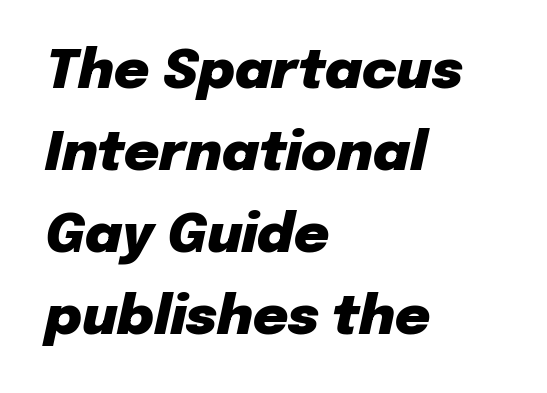
The image shows 54 px heavy type, italic (leaning right); set left-aligned, normal line spacing (1.52x), normal letter spacing, not underlined; low stroke contrast and a medium x-height.
